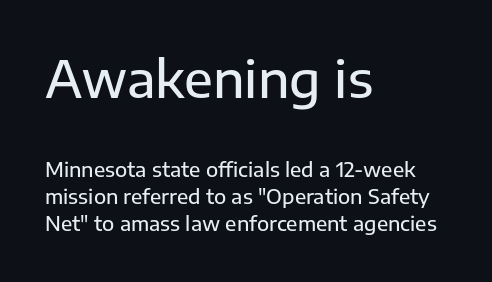
These lines are rendered in a variable-pitch font. The passage shown has conventional tracking throughout. Each row of text sits above clean, open space. Typeset ragged right — the left edge is the straight one. Does the bottom block carry the larger type? No, the top block does. In terms of leading, this rendering sits right in the middle.
